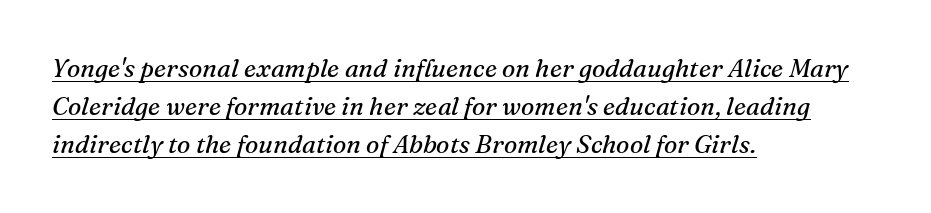
Q: Is the text bold? A: No.
Q: Is the text italic (slanted)? A: Yes, it leans right by about 16 degrees.
Q: Is the text underlined? A: Yes.
Q: How is the paragraph aligned? A: Left-aligned.
Q: Is the spacing between letters normal or unusually wide? A: Normal.
Q: Is the spacing between lines tight, normal or loose? A: Normal.
